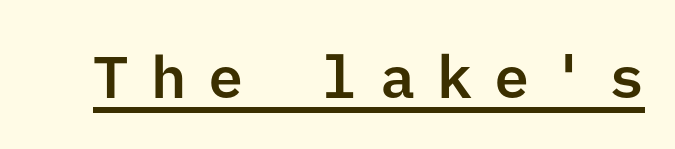
It's the straight-up-and-down kind of type. The passage shown is typeset with a sans-serif family. There is plenty of visible air inserted between adjacent glyphs. Check the space under the baseline: a stroke is drawn there.
